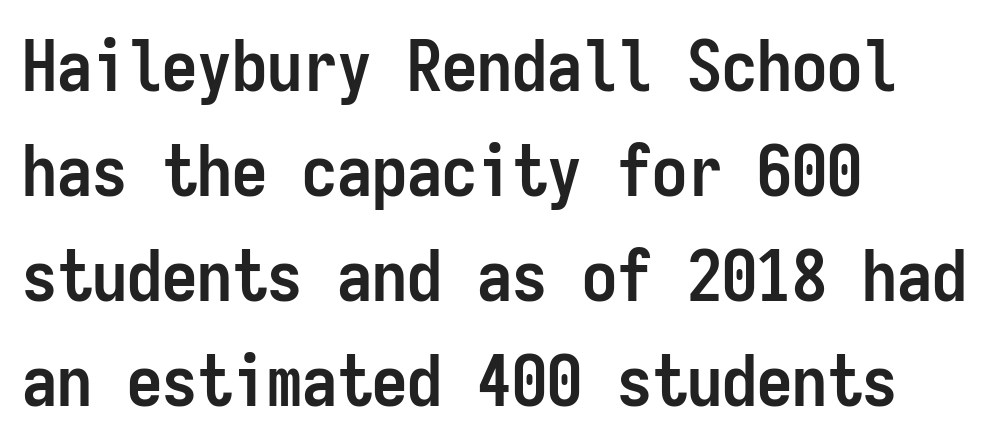
The image shows 70 px semibold, condensed sans-serif type, upright, monospaced; set left-aligned, normal line spacing (1.5x), normal letter spacing, not underlined; low stroke contrast and a medium x-height.
